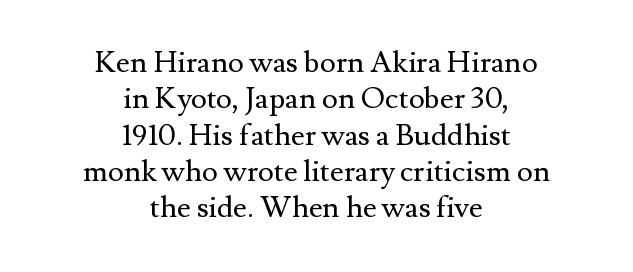
Q: Is the text bold? A: No.
Q: Is the text italic (slanted)? A: No, it is upright.
Q: Is the typeface a serif or a sans-serif typeface? A: Serif.
Q: Is the text underlined? A: No.
Q: How is the paragraph aligned? A: Centered.
Q: Is the spacing between letters normal or unusually wide? A: Normal.
Q: Width (condensed, normal, or wide)? A: Normal.
Q: Stroke contrast? A: Medium.
Q: x-height? A: Small.
Q: Monospaced? A: No.
